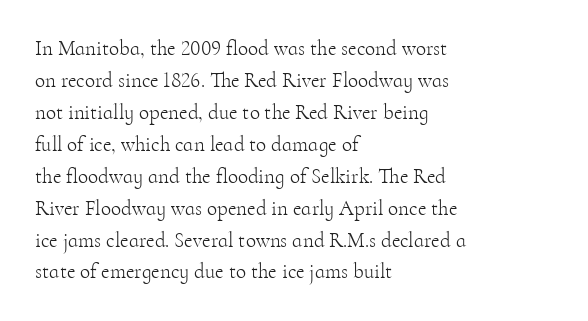
Q: Is the text bold? A: No.
Q: Is the text italic (slanted)? A: No, it is upright.
Q: Is the text underlined? A: No.
Q: How is the paragraph aligned? A: Left-aligned.
Q: Is the spacing between letters normal or unusually wide? A: Normal.
Q: Is the spacing between lines tight, normal or loose? A: Normal.
